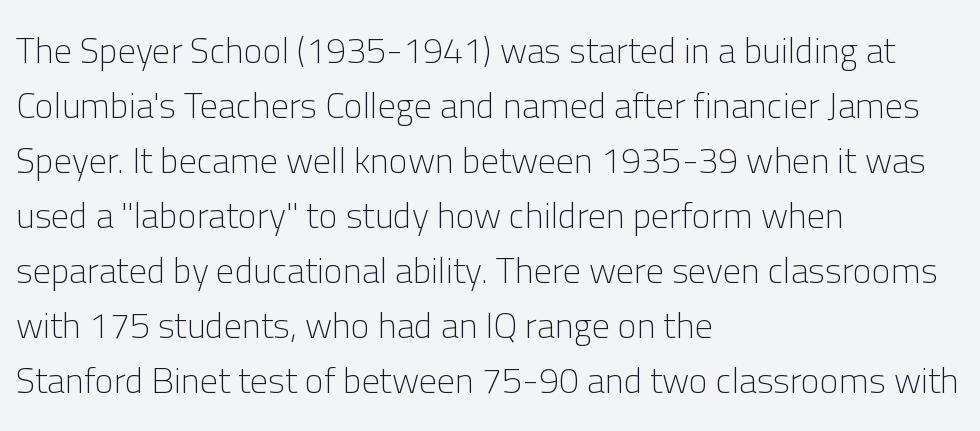
Q: Is the text bold? A: No.
Q: Is the text italic (slanted)? A: No, it is upright.
Q: Is the typeface a serif or a sans-serif typeface? A: Sans-serif.
Q: Is the text underlined? A: No.
Q: How is the paragraph aligned? A: Left-aligned.
Q: Is the spacing between letters normal or unusually wide? A: Normal.
Q: Is the spacing between lines tight, normal or loose? A: Normal.
Q: Width (condensed, normal, or wide)? A: Normal.
Q: Stroke contrast? A: Low.
Q: x-height? A: Medium.
Q: Monospaced? A: No.
